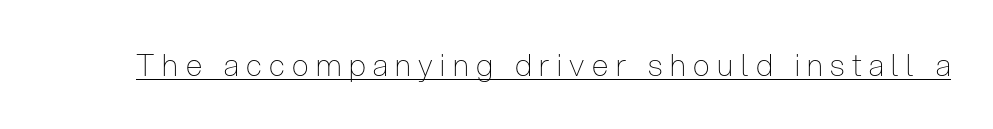
The image shows 30 px thin, condensed sans-serif type, upright; set unusually wide letter spacing (+0.25 em), underlined; low stroke contrast and a medium x-height.
